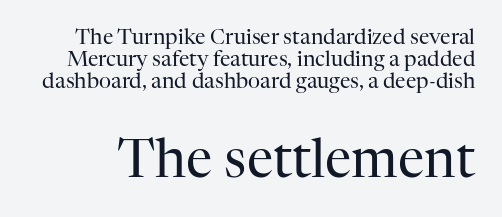
{"serif": "yes", "italic": "no", "bold": "no", "weight": "regular", "width": "normal", "stroke_contrast": "high", "x_height": "medium", "monospaced": "no", "underline": "no", "line_spacing": "tight", "line_spacing_ratio": 1.05, "letter_spacing": "normal", "letter_spacing_em": 0.0, "larger_block": "second", "size_ratio": 2.52, "glyph_px": 53}
